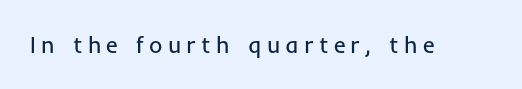
{"italic": "no", "bold": "no", "underline": "no", "letter_spacing": "wide", "letter_spacing_em": 0.23, "glyph_px": 23}
